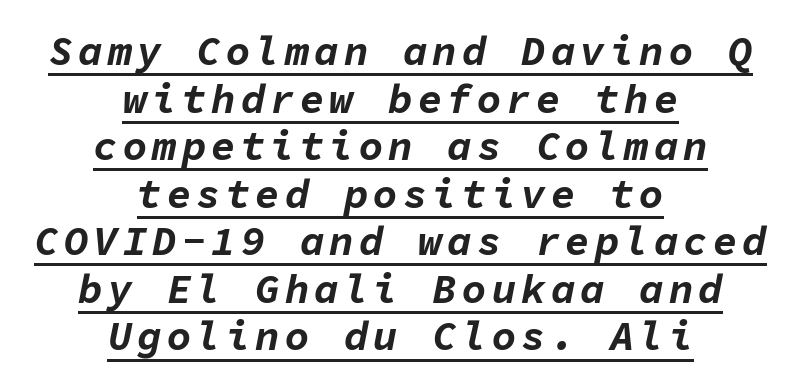
Spacing verdict: monospaced, one width for all characters. Alignment: centered. A full-strength bold gives these letters their thick strokes. Quick note: italic.
